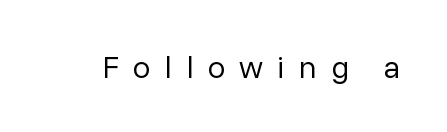
The image shows 32 px regular-weight sans-serif type, upright; set unusually wide letter spacing (+0.43 em), not underlined; low stroke contrast and a medium x-height.
